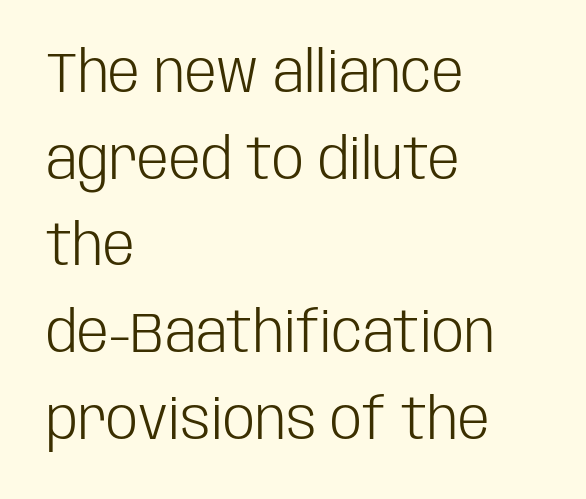
The image shows 57 px light, condensed sans-serif type, upright; set left-aligned, normal line spacing (1.52x), normal letter spacing, not underlined; low stroke contrast and a large x-height.
